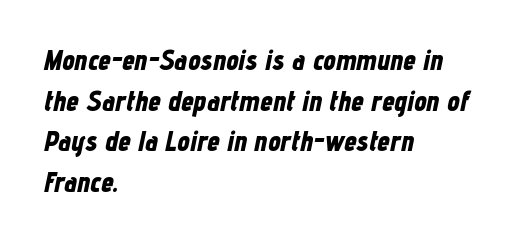
Q: Is the text bold? A: Yes.
Q: Is the text italic (slanted)? A: Yes, it leans right by about 12 degrees.
Q: Is the text underlined? A: No.
Q: How is the paragraph aligned? A: Left-aligned.
Q: Is the spacing between letters normal or unusually wide? A: Normal.
Q: Is the spacing between lines tight, normal or loose? A: Normal.
Q: Width (condensed, normal, or wide)? A: Condensed.
Q: Stroke contrast? A: Low.
Q: x-height? A: Medium.
Q: Monospaced? A: No.
